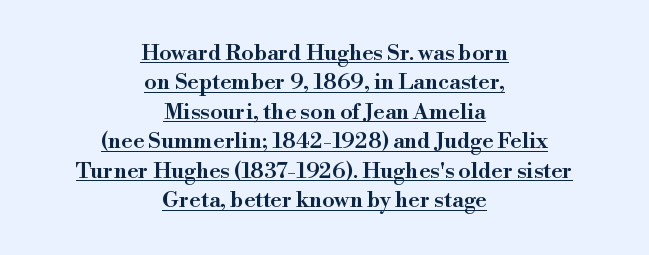
The image shows 22 px text type, upright; set centered, normal line spacing (1.34x), normal letter spacing, underlined.
